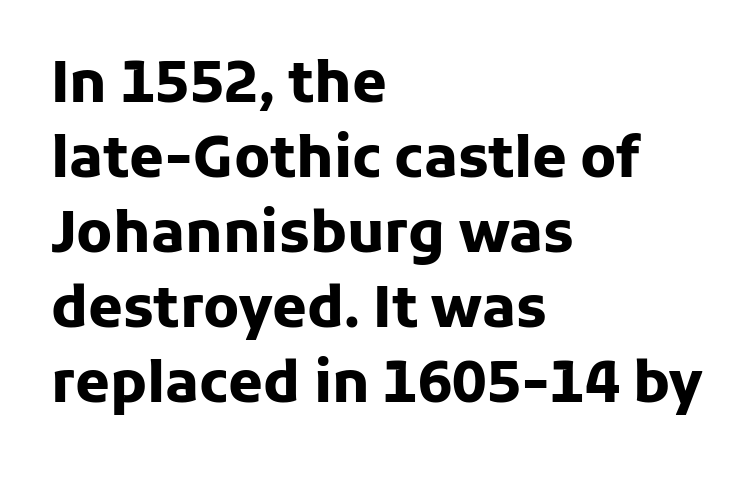
{"serif": "no", "italic": "no", "bold": "yes", "weight": "heavy", "width": "normal", "stroke_contrast": "low", "x_height": "medium", "monospaced": "no", "underline": "no", "align": "left", "line_spacing": "normal", "line_spacing_ratio": 1.34, "letter_spacing": "normal", "letter_spacing_em": 0.0, "glyph_px": 56}
